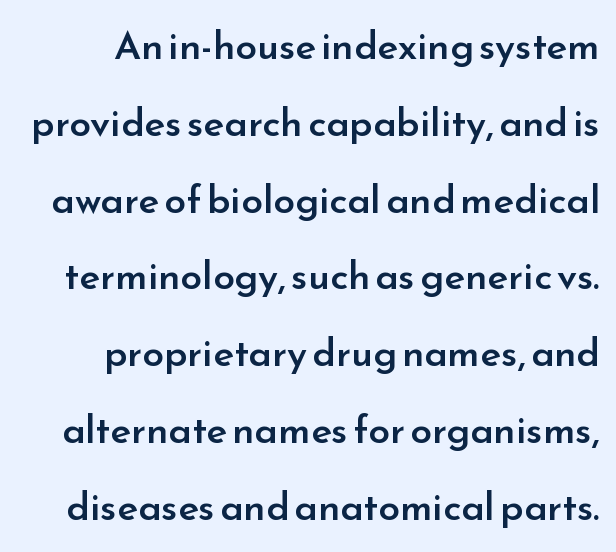
Beneath every word, the page is bare. Regarding serifs, this sample does without them. This sample uses plain, unmodified letter spacing. Posture: vertical. Character widths vary here, with narrow letters taking less room than wide ones. You could fit nearly another row in the gap between these rows.
